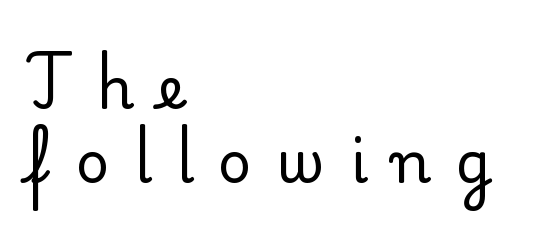
{"serif": "yes", "italic": "no", "bold": "no", "weight": "regular", "width": "normal", "stroke_contrast": "low", "x_height": "small", "monospaced": "no", "underline": "no", "align": "left", "line_spacing": "normal", "line_spacing_ratio": 1.28, "letter_spacing": "wide", "letter_spacing_em": 0.42, "glyph_px": 58}
